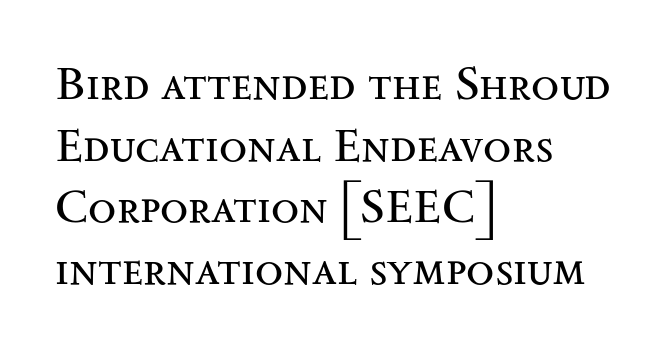
The image shows 46 px regular-weight, wide serif type, upright; set left-aligned, normal line spacing (1.34x), normal letter spacing, not underlined; medium stroke contrast and a small x-height.
